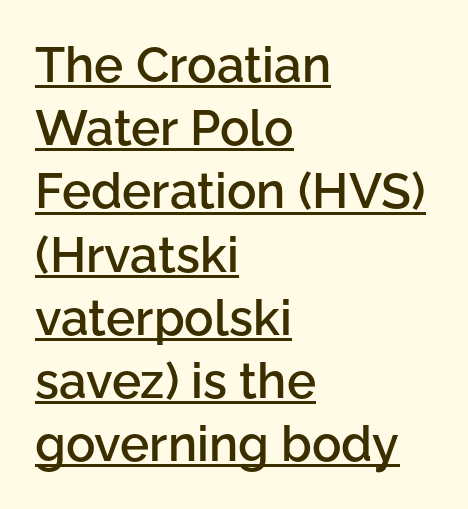
Is there an underline? Yes — a line sits under the letters. Horizontal bands of white between lines are of average thickness. Is the type bold? Partly — it's a semibold, heavier than regular but not fully bold. Note the varied advance widths — an 'i' is clearly narrower than an 'm'.
